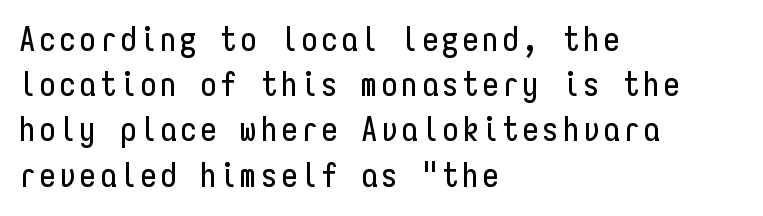
{"serif": "no", "italic": "no", "width": "condensed", "stroke_contrast": "low", "x_height": "medium", "monospaced": "yes", "underline": "no", "align": "left", "line_spacing": "normal", "line_spacing_ratio": 1.37, "glyph_px": 33}
